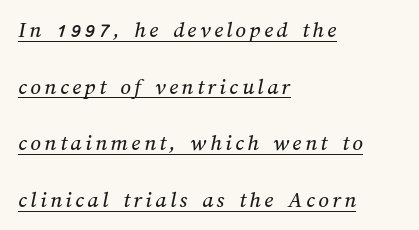
{"underline": "yes", "align": "left", "line_spacing": "loose", "line_spacing_ratio": 2.46, "glyph_px": 23}
